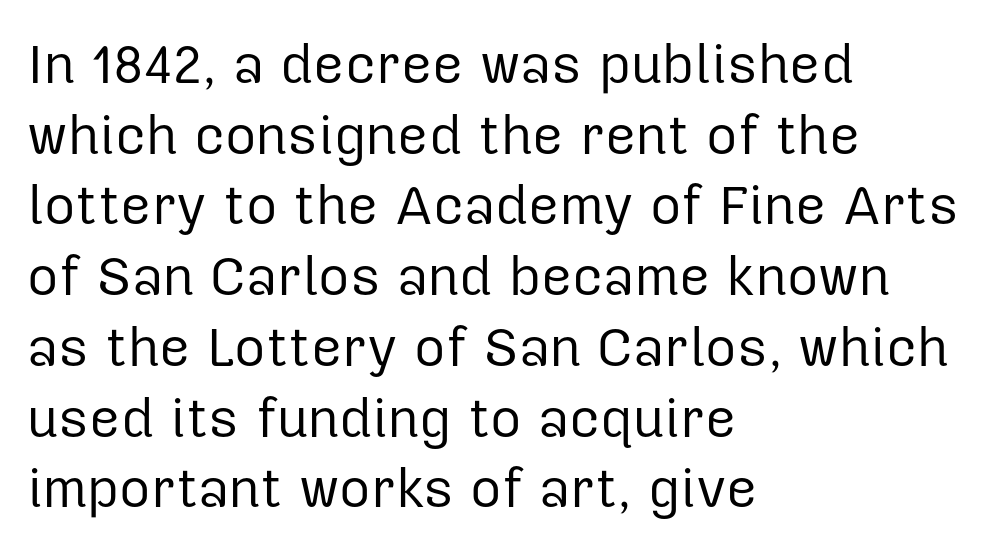
Q: Is the text bold? A: No.
Q: Is the text italic (slanted)? A: No, it is upright.
Q: Is the typeface a serif or a sans-serif typeface? A: Sans-serif.
Q: Is the text underlined? A: No.
Q: How is the paragraph aligned? A: Left-aligned.
Q: Is the spacing between letters normal or unusually wide? A: Normal.
Q: Is the spacing between lines tight, normal or loose? A: Normal.
Q: Width (condensed, normal, or wide)? A: Normal.
Q: Stroke contrast? A: Low.
Q: x-height? A: Medium.
Q: Monospaced? A: No.
